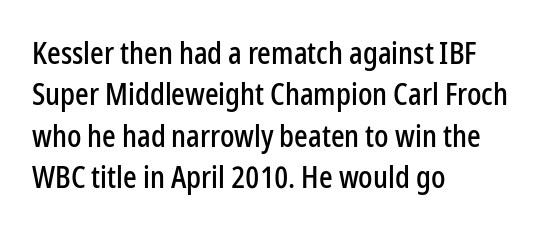
Q: Is the text italic (slanted)? A: No, it is upright.
Q: Is the typeface a serif or a sans-serif typeface? A: Sans-serif.
Q: Is the text underlined? A: No.
Q: How is the paragraph aligned? A: Left-aligned.
Q: Is the spacing between letters normal or unusually wide? A: Normal.
Q: Is the spacing between lines tight, normal or loose? A: Normal.
Q: Width (condensed, normal, or wide)? A: Condensed.
Q: Stroke contrast? A: Low.
Q: x-height? A: Medium.
Q: Monospaced? A: No.
